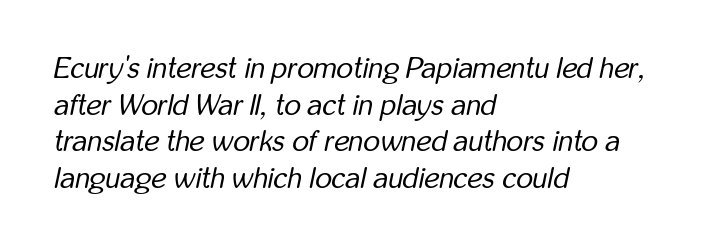
The image shows 29 px regular-weight, condensed type, italic (leaning right); set left-aligned, normal line spacing (1.26x), normal letter spacing, not underlined; low stroke contrast and a medium x-height.
